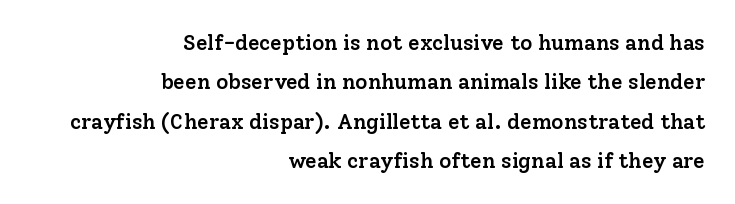
{"italic": "no", "bold": "semi", "underline": "no", "align": "right", "line_spacing_ratio": 1.87, "letter_spacing": "normal", "letter_spacing_em": 0.0, "glyph_px": 21}
